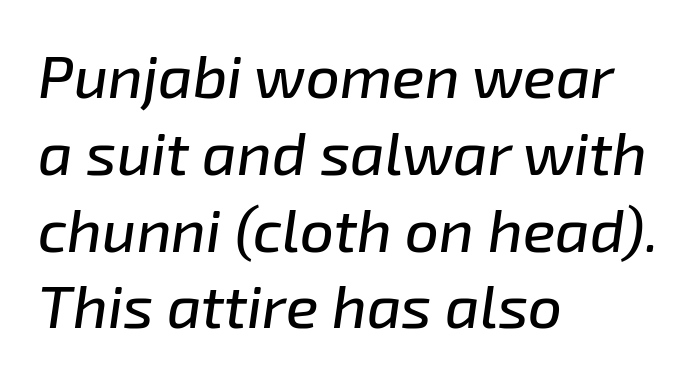
The glyphs are unaccompanied by any horizontal stroke below them. Each word holds together tightly as a unit, with standard inter-letter gaps. The font's italic variant was chosen for this text. The rendering uses a moderate line-height, typical for paragraphs. The paragraph shown leans on its left margin. Note the varied advance widths — an 'i' is clearly narrower than an 'm'.
